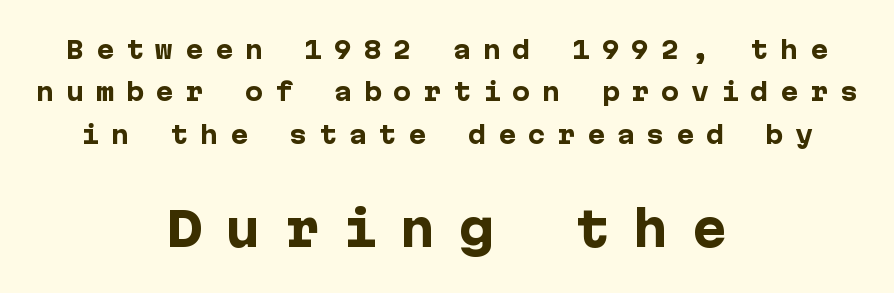
The typesetter chose a symmetrical, centered arrangement here. This is roman type, the default non-slanted kind. Strokes here are thick enough to call this a true bold. Someone cranked the tracking dial way up on this one. Here the second block reads like a headline and the first like body copy. The words here are not underlined.
